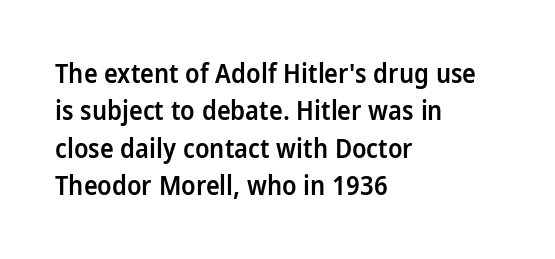
{"italic": "no", "bold": "semi", "underline": "no", "align": "left", "line_spacing": "normal", "line_spacing_ratio": 1.44, "letter_spacing": "normal", "letter_spacing_em": 0.0, "glyph_px": 26}
